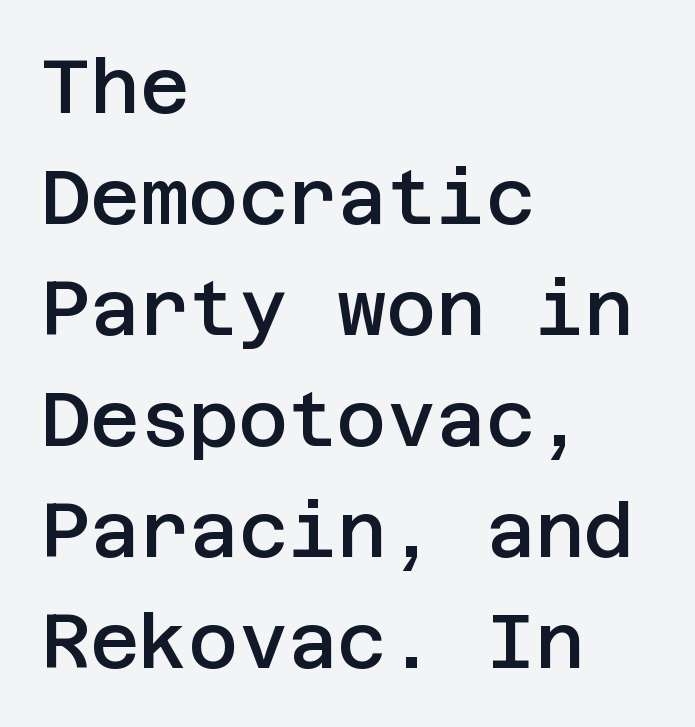
{"serif": "no", "italic": "no", "bold": "semi", "weight": "semibold", "width": "normal", "stroke_contrast": "low", "x_height": "large", "underline": "no", "align": "left", "line_spacing": "normal", "line_spacing_ratio": 1.46, "letter_spacing": "normal", "letter_spacing_em": 0.0, "glyph_px": 76}
